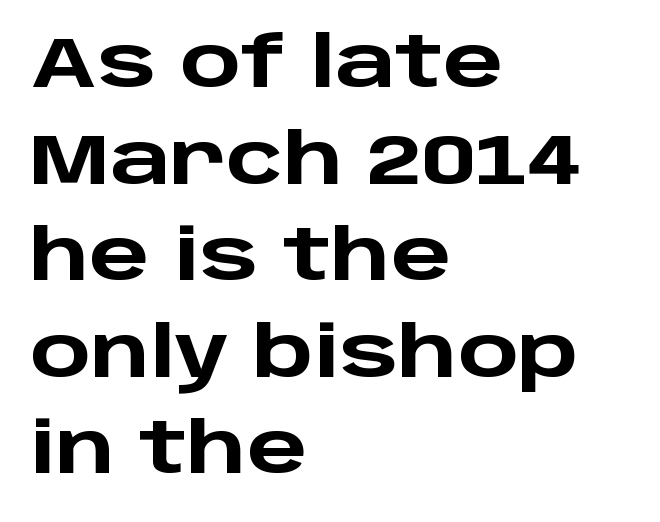
Q: Is the text bold? A: Yes.
Q: Is the text italic (slanted)? A: No, it is upright.
Q: Is the typeface a serif or a sans-serif typeface? A: Sans-serif.
Q: Is the text underlined? A: No.
Q: How is the paragraph aligned? A: Left-aligned.
Q: Is the spacing between letters normal or unusually wide? A: Normal.
Q: Is the spacing between lines tight, normal or loose? A: Normal.
Q: Width (condensed, normal, or wide)? A: Wide.
Q: Stroke contrast? A: Low.
Q: x-height? A: Large.
Q: Monospaced? A: No.
